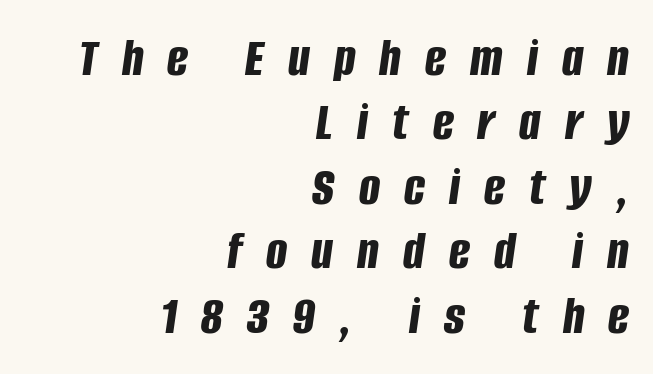
Any mark beneath the type? The region is blank. This is oblique type, the kind used for emphasis or titles. The passage shown stacks its lines with hardly any gap. Thick stems and heavy bowls — unmistakably bold.
